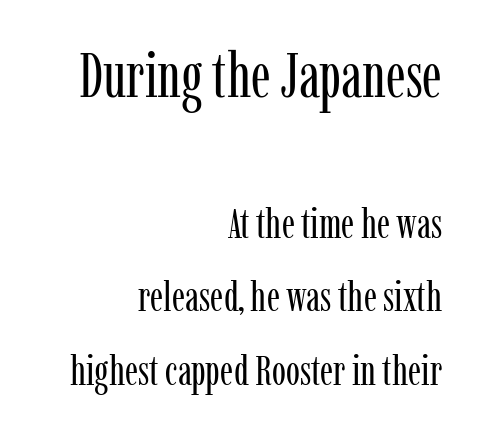
These lines stack with their right ends in a neat column. No chunkiness to these letters — they're not bold. The letters advance in unequal steps, a hallmark of proportional type. Letterform terminals end in serifs throughout the passage. The foot of each line stays bare and open. The first block has been scaled up relative to the second.
